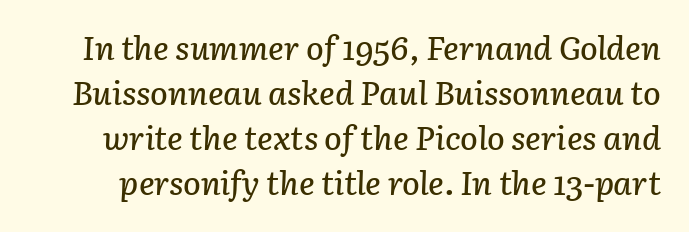
Q: Is the text italic (slanted)? A: Yes, it leans right by about 3 degrees.
Q: Is the text underlined? A: No.
Q: Is the spacing between letters normal or unusually wide? A: Normal.
Q: Is the spacing between lines tight, normal or loose? A: Normal.
Q: Width (condensed, normal, or wide)? A: Normal.
Q: Stroke contrast? A: Low.
Q: x-height? A: Medium.
Q: Monospaced? A: No.
